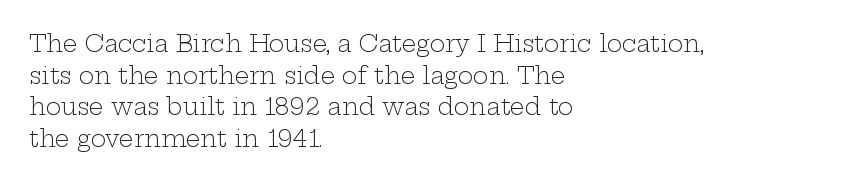
{"italic": "no", "bold": "no", "underline": "no", "align": "left", "line_spacing": "normal", "line_spacing_ratio": 1.37, "letter_spacing": "normal", "letter_spacing_em": 0.0, "glyph_px": 23}
